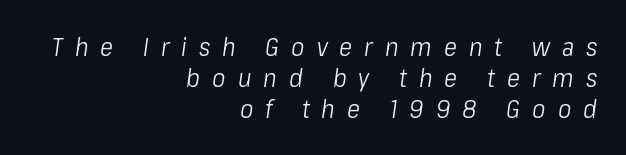
The passage shown has open, widely tracked lettering throughout. The area under the type is left untouched. These lines were composed using italics. This reads as an unemphasized weight, regular at the heaviest. The paragraph has a hard right edge and a soft left edge.
